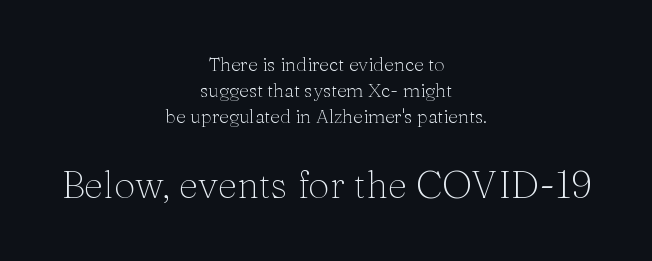
Q: Is the text bold? A: No.
Q: Is the text italic (slanted)? A: No, it is upright.
Q: Is the typeface a serif or a sans-serif typeface? A: Serif.
Q: Is the text underlined? A: No.
Q: How is the paragraph aligned? A: Centered.
Q: Is the spacing between letters normal or unusually wide? A: Normal.
Q: Is the spacing between lines tight, normal or loose? A: Normal.
Q: Which block of text is set in a larger size, the first (top) or the second (bottom)? A: The second (bottom) one.
Q: Width (condensed, normal, or wide)? A: Normal.
Q: Stroke contrast? A: Medium.
Q: x-height? A: Medium.
Q: Monospaced? A: No.
